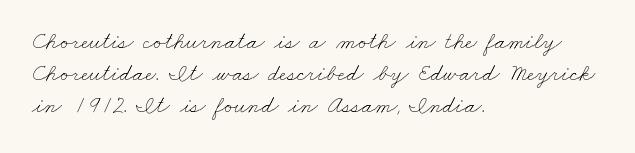
{"bold": "no", "underline": "no", "align": "left", "line_spacing": "normal", "line_spacing_ratio": 1.33, "letter_spacing": "normal", "letter_spacing_em": 0.0, "glyph_px": 24}
